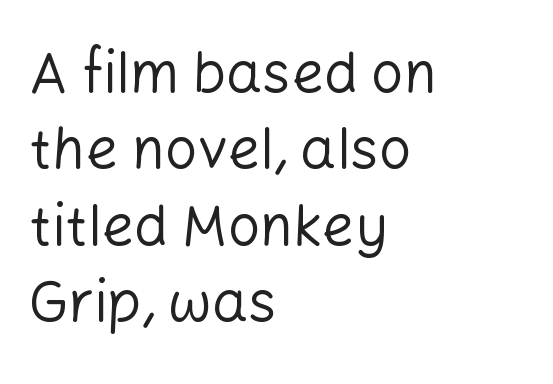
The face used here is proportionally spaced, like ordinary book or web type. Reading down the block, your eye returns to a fixed left position each line. Each new line begins a customary step beneath the previous one. This sample uses a sans-serif face. Default kerning and tracking; the words read as compact shapes.
